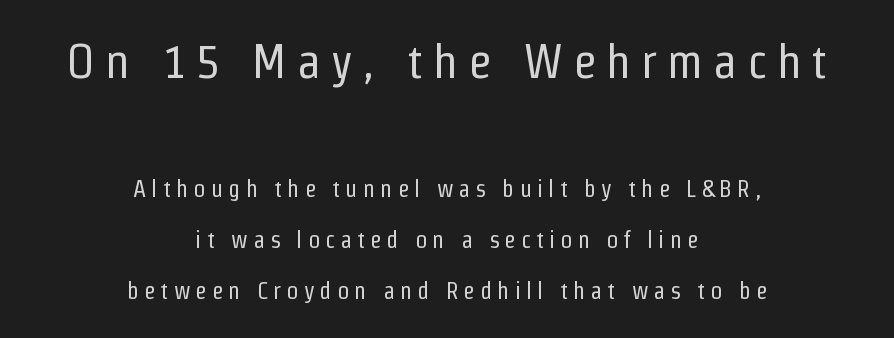
{"serif": "no", "italic": "no", "bold": "no", "weight": "regular", "width": "condensed", "stroke_contrast": "low", "x_height": "medium", "monospaced": "no", "underline": "no", "align": "center", "line_spacing": "loose", "line_spacing_ratio": 2.13, "letter_spacing": "wide", "letter_spacing_em": 0.21, "larger_block": "first", "size_ratio": 2.0, "glyph_px": 48}
